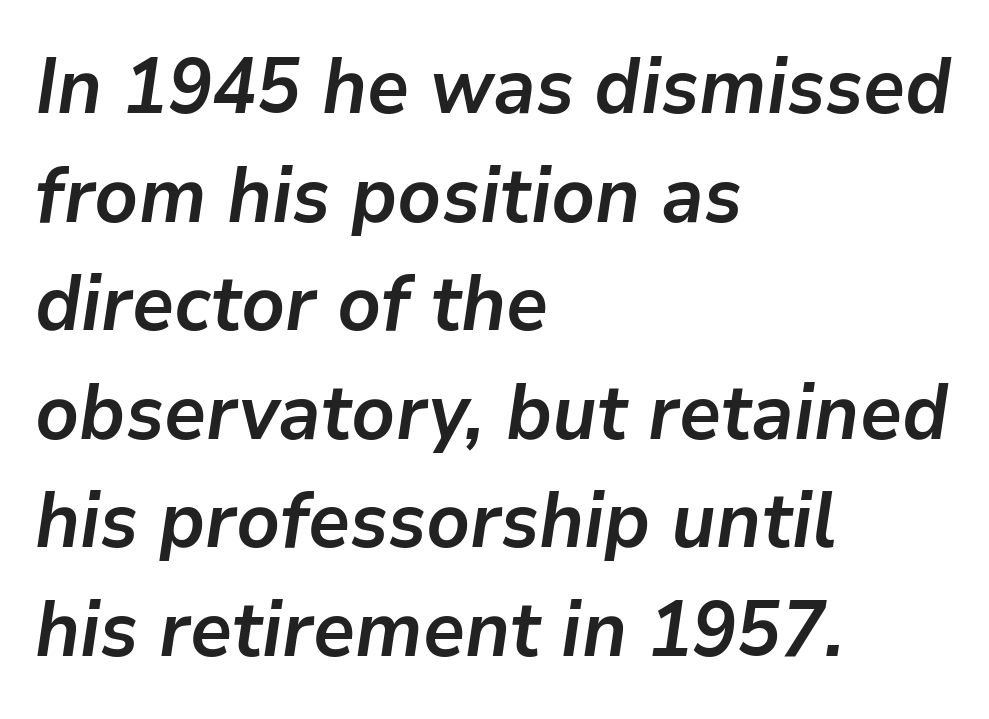
The image shows 77 px semibold type, italic (leaning right); set left-aligned, normal line spacing (1.41x), normal letter spacing, not underlined; low stroke contrast and a medium x-height.
